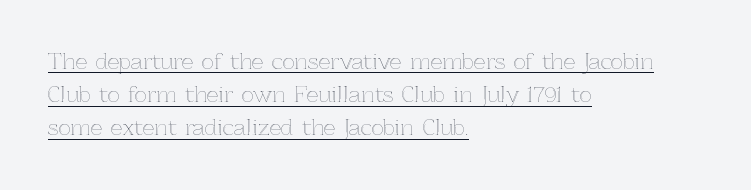
{"italic": "no", "underline": "yes", "align": "left", "line_spacing": "normal", "line_spacing_ratio": 1.58, "letter_spacing": "normal", "letter_spacing_em": 0.0, "glyph_px": 21}
